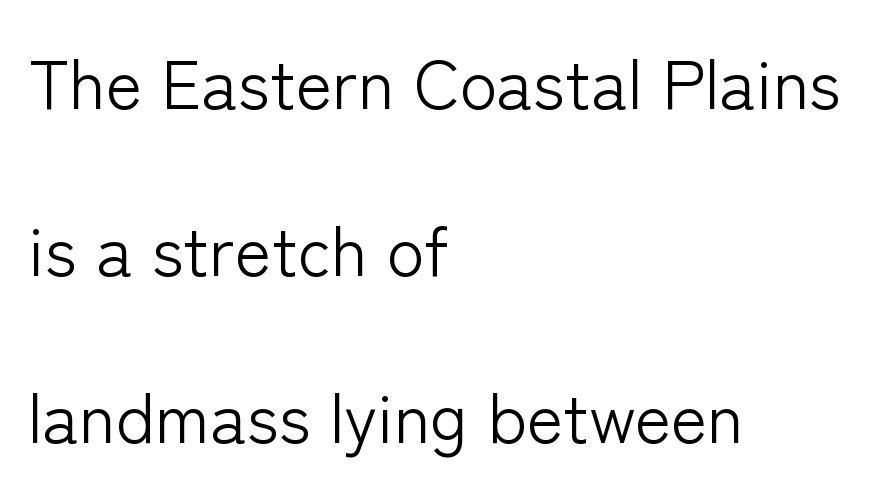
{"serif": "no", "italic": "no", "bold": "no", "weight": "light", "width": "normal", "stroke_contrast": "low", "x_height": "medium", "monospaced": "no", "underline": "no", "align": "left", "line_spacing": "loose", "line_spacing_ratio": 2.42, "letter_spacing": "normal", "letter_spacing_em": 0.0, "glyph_px": 69}
